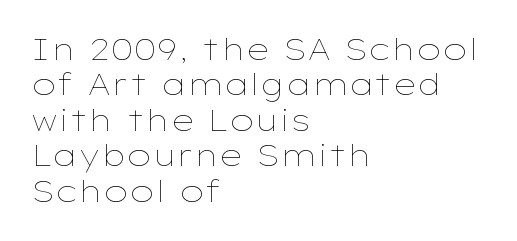
The image shows 29 px thin, wide type, upright; set left-aligned, line spacing 1.22x, normal letter spacing, not underlined; low stroke contrast and a medium x-height.
